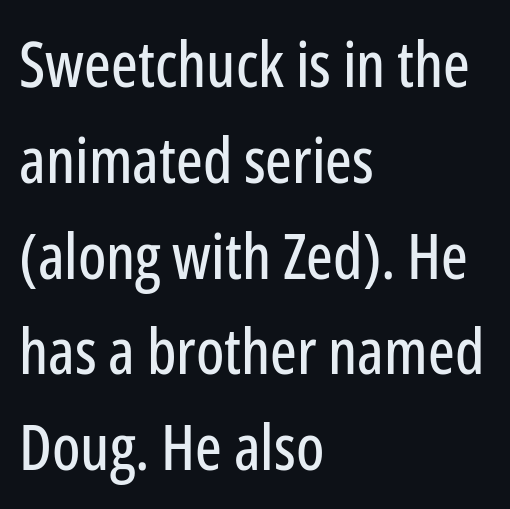
A typesetter would call this proportional, since set widths differ per character. Line starts are locked; line ends wander. Look at the bottom of the vertical strokes: they stop flat, with no serifs. A typesetter would mark this as roman, not italic. Underlining? Definitely not there.
